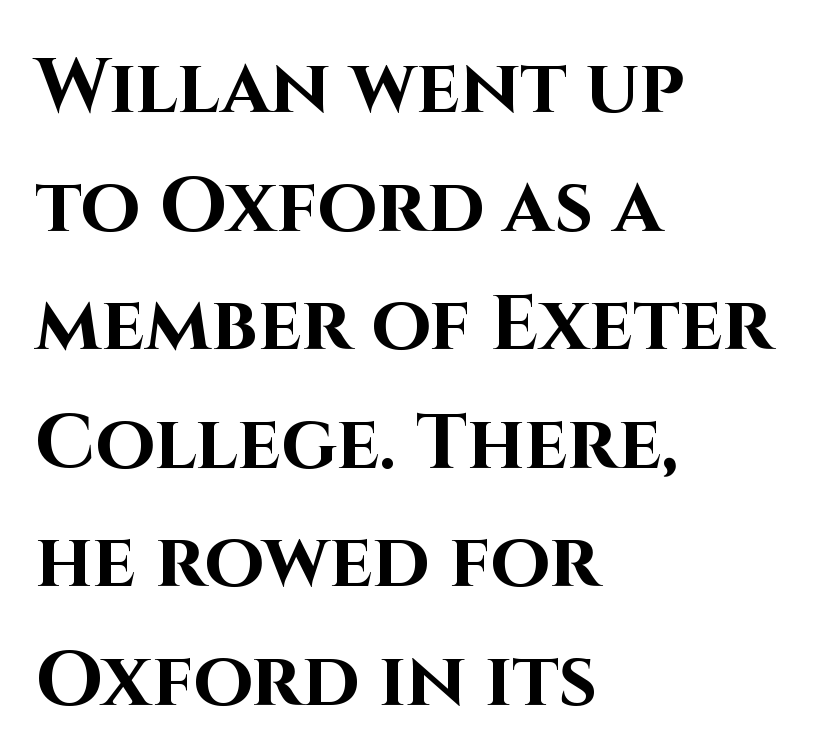
Compared with a centered layout, this one pins lines to the left instead. Italic: no, the glyphs are upright roman. Classification — sans serif. Observe the ordinary spacing: letters are neighbours, not strangers. Whoever set this chose a conventional vertical rhythm.
